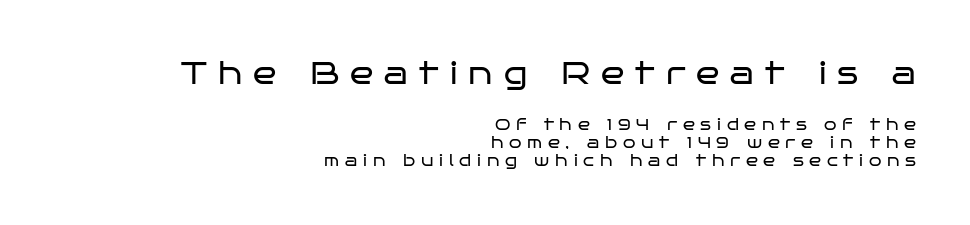
Q: Is the text bold? A: No.
Q: Is the text italic (slanted)? A: No, it is upright.
Q: Is the typeface a serif or a sans-serif typeface? A: Sans-serif.
Q: Is the text underlined? A: No.
Q: How is the paragraph aligned? A: Right-aligned.
Q: Is the spacing between letters normal or unusually wide? A: Unusually wide.
Q: Is the spacing between lines tight, normal or loose? A: Tight.
Q: Which block of text is set in a larger size, the first (top) or the second (bottom)? A: The first (top) one.
Q: Width (condensed, normal, or wide)? A: Wide.
Q: Stroke contrast? A: Low.
Q: x-height? A: Large.
Q: Monospaced? A: No.
